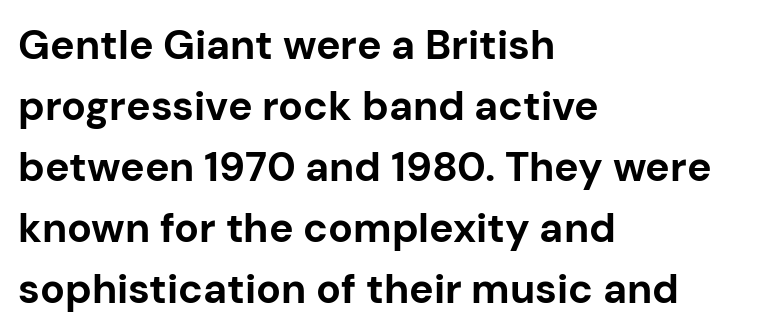
{"serif": "no", "italic": "no", "bold": "yes", "weight": "bold", "width": "normal", "stroke_contrast": "low", "x_height": "medium", "monospaced": "no", "underline": "no", "align": "left", "line_spacing": "normal", "line_spacing_ratio": 1.49, "letter_spacing": "normal", "letter_spacing_em": 0.0, "glyph_px": 41}
